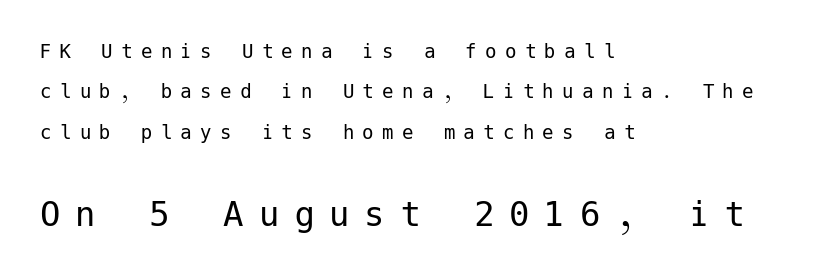
{"serif": "no", "italic": "no", "bold": "no", "weight": "regular", "width": "normal", "stroke_contrast": "low", "x_height": "medium", "underline": "no", "align": "left", "line_spacing_ratio": 1.76, "letter_spacing": "wide", "letter_spacing_em": 0.36, "larger_block": "second", "size_ratio": 1.78, "glyph_px": 41}
